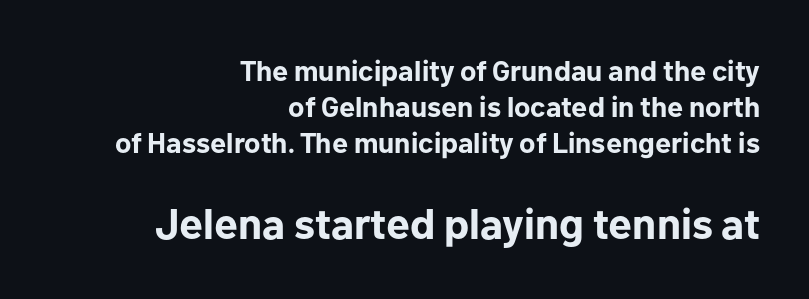
The image shows 43 px bold sans-serif type, upright; set right-aligned, normal line spacing (1.25x), normal letter spacing, not underlined; the second (bottom) block is 1.48x larger; low stroke contrast and a medium x-height.
